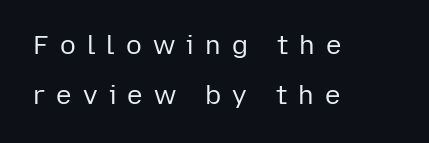
The image shows 26 px text type, upright; set left-aligned, loose line spacing (1.91x), unusually wide letter spacing (+0.43 em), not underlined.
